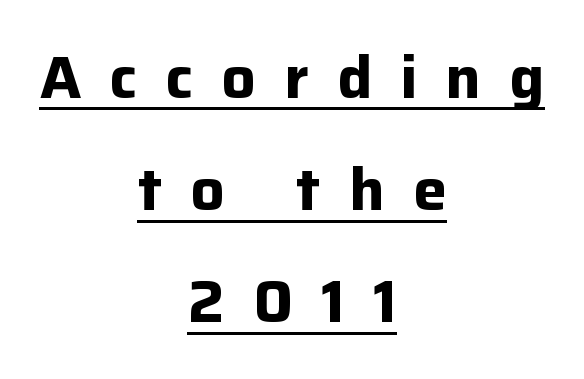
Q: Is the text bold? A: Yes.
Q: Is the text italic (slanted)? A: No, it is upright.
Q: Is the typeface a serif or a sans-serif typeface? A: Sans-serif.
Q: Is the text underlined? A: Yes.
Q: How is the paragraph aligned? A: Centered.
Q: Is the spacing between letters normal or unusually wide? A: Unusually wide.
Q: Width (condensed, normal, or wide)? A: Normal.
Q: Stroke contrast? A: Low.
Q: x-height? A: Medium.
Q: Monospaced? A: No.
